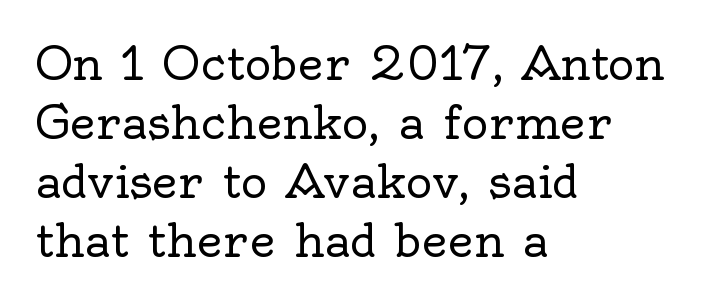
{"serif": "yes", "italic": "no", "bold": "no", "weight": "regular", "width": "normal", "x_height": "small", "monospaced": "no", "underline": "no", "align": "left", "line_spacing": "normal", "line_spacing_ratio": 1.31, "letter_spacing": "normal", "letter_spacing_em": 0.0, "glyph_px": 45}
